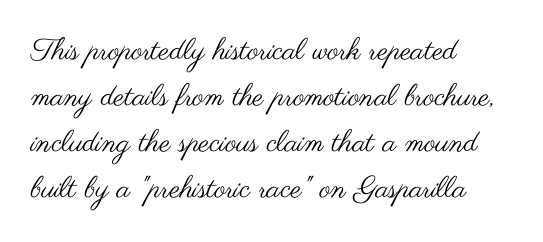
Q: Is the text bold? A: No.
Q: Is the text italic (slanted)? A: Yes.
Q: Is the typeface a serif or a sans-serif typeface? A: Sans-serif.
Q: Is the text underlined? A: No.
Q: How is the paragraph aligned? A: Left-aligned.
Q: Is the spacing between letters normal or unusually wide? A: Normal.
Q: Is the spacing between lines tight, normal or loose? A: Normal.
Q: Width (condensed, normal, or wide)? A: Wide.
Q: Stroke contrast? A: Medium.
Q: x-height? A: Small.
Q: Monospaced? A: No.
